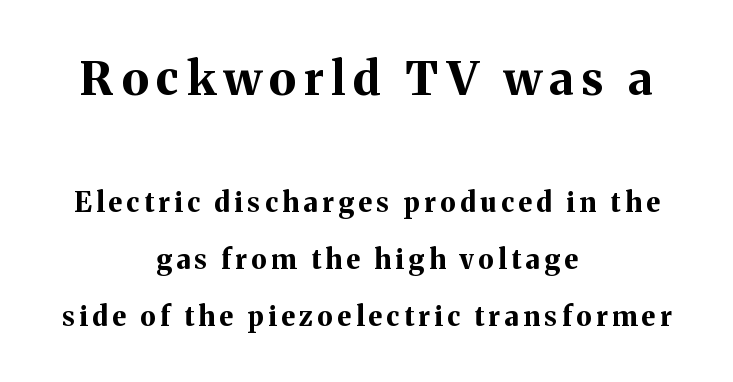
Q: Is the text bold? A: Yes.
Q: Is the text italic (slanted)? A: No, it is upright.
Q: Is the typeface a serif or a sans-serif typeface? A: Serif.
Q: Is the text underlined? A: No.
Q: How is the paragraph aligned? A: Centered.
Q: Is the spacing between lines tight, normal or loose? A: Loose.
Q: Which block of text is set in a larger size, the first (top) or the second (bottom)? A: The first (top) one.
Q: Width (condensed, normal, or wide)? A: Normal.
Q: Stroke contrast? A: Medium.
Q: x-height? A: Medium.
Q: Monospaced? A: No.
